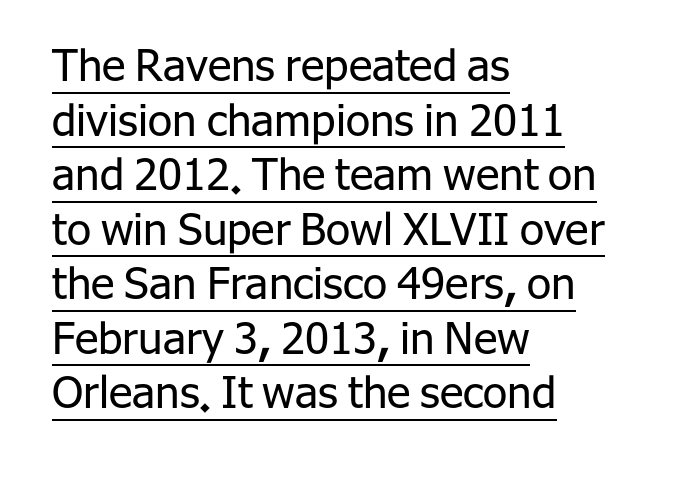
Q: Is the text bold? A: No.
Q: Is the text italic (slanted)? A: No, it is upright.
Q: Is the typeface a serif or a sans-serif typeface? A: Sans-serif.
Q: Is the text underlined? A: Yes.
Q: How is the paragraph aligned? A: Left-aligned.
Q: Is the spacing between letters normal or unusually wide? A: Normal.
Q: Width (condensed, normal, or wide)? A: Normal.
Q: Stroke contrast? A: Low.
Q: x-height? A: Medium.
Q: Monospaced? A: No.
